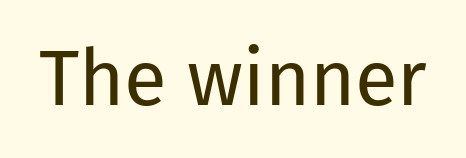
Characters follow at the spacing the type designer built in. The letters look calm and open, with moderate or lighter stems. Look at the bottom of the vertical strokes: they stop flat, with no serifs. Ordinary non-slanted type is in use. A typesetter would call this proportional, since set widths differ per character. Honestly, there is no underline to notice here at all.
